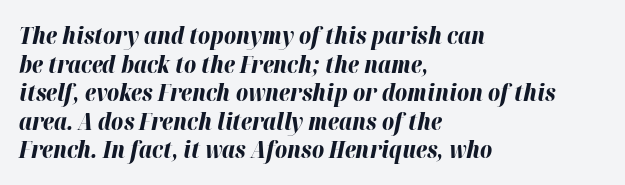
The image shows 23 px bold type, italic (leaning right); set left-aligned, line spacing 1.24x, normal letter spacing, not underlined.
